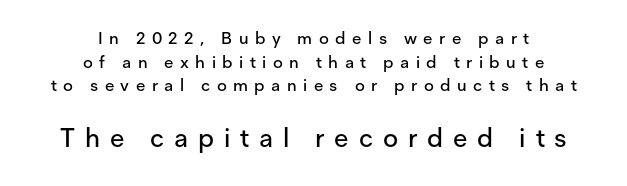
Q: Is the text italic (slanted)? A: No, it is upright.
Q: Is the text underlined? A: No.
Q: How is the paragraph aligned? A: Centered.
Q: Is the spacing between letters normal or unusually wide? A: Unusually wide.
Q: Is the spacing between lines tight, normal or loose? A: Normal.
Q: Which block of text is set in a larger size, the first (top) or the second (bottom)? A: The second (bottom) one.
